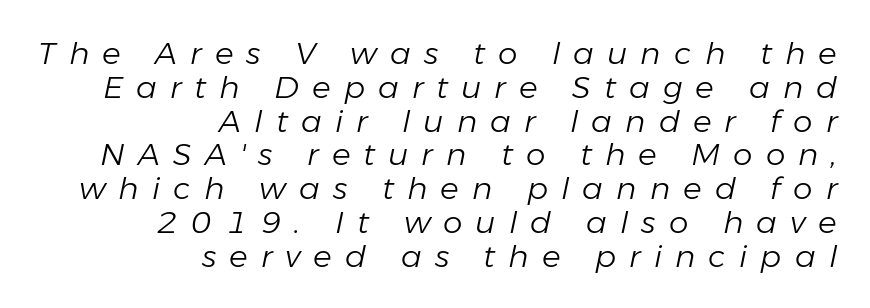
{"italic": "yes", "lean": "right", "slant_degrees": 11, "bold": "no", "weight": "light", "width": "normal", "stroke_contrast": "low", "x_height": "medium", "monospaced": "no", "underline": "no", "align": "right", "line_spacing": "tight", "line_spacing_ratio": 1.09, "letter_spacing": "wide", "letter_spacing_em": 0.42, "glyph_px": 31}
